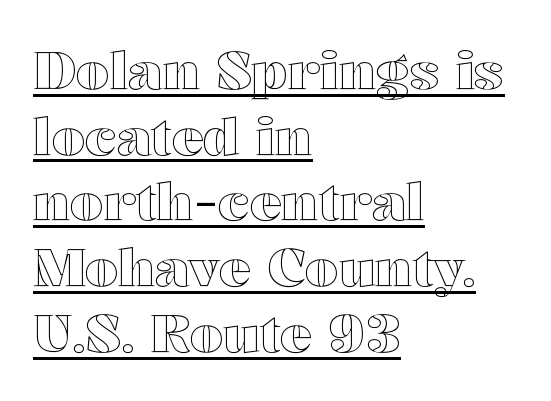
{"italic": "no", "width": "wide", "x_height": "medium", "monospaced": "no", "underline": "yes", "align": "left", "line_spacing_ratio": 1.24, "letter_spacing": "normal", "letter_spacing_em": 0.0, "glyph_px": 53}
